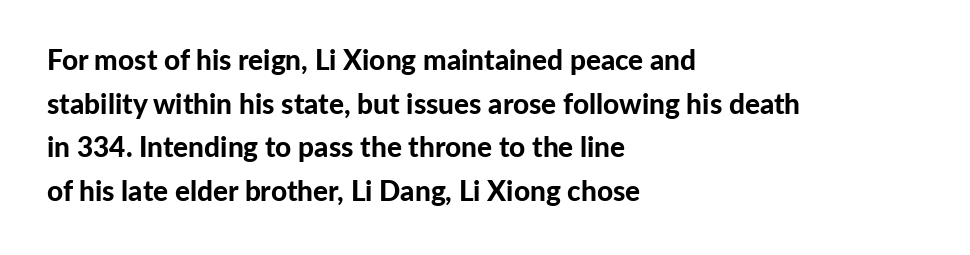
{"serif": "no", "italic": "no", "bold": "yes", "weight": "bold", "width": "normal", "stroke_contrast": "low", "x_height": "medium", "monospaced": "no", "underline": "no", "align": "left", "line_spacing": "normal", "line_spacing_ratio": 1.56, "letter_spacing": "normal", "letter_spacing_em": 0.0, "glyph_px": 28}
